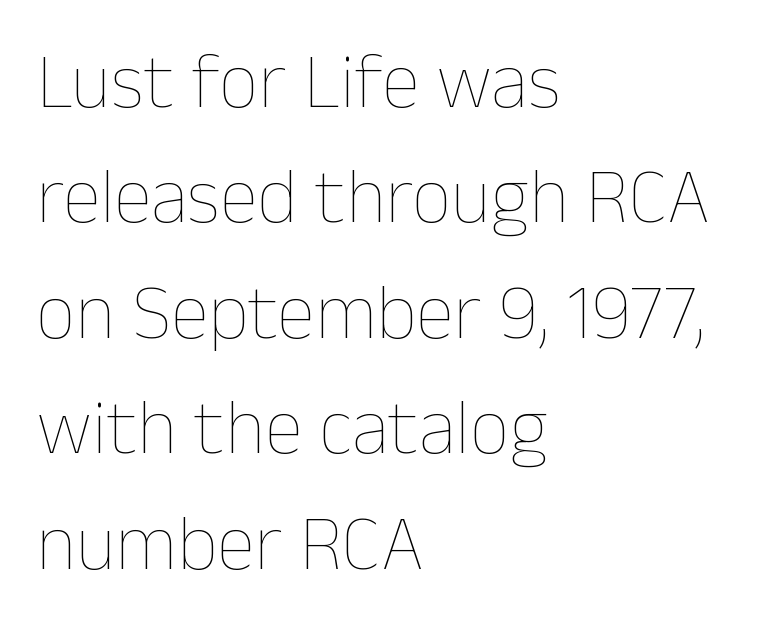
{"italic": "no", "bold": "no", "weight": "thin", "width": "normal", "stroke_contrast": "low", "x_height": "medium", "monospaced": "no", "underline": "no", "align": "left", "line_spacing": "normal", "line_spacing_ratio": 1.48, "letter_spacing": "normal", "letter_spacing_em": 0.0, "glyph_px": 78}
